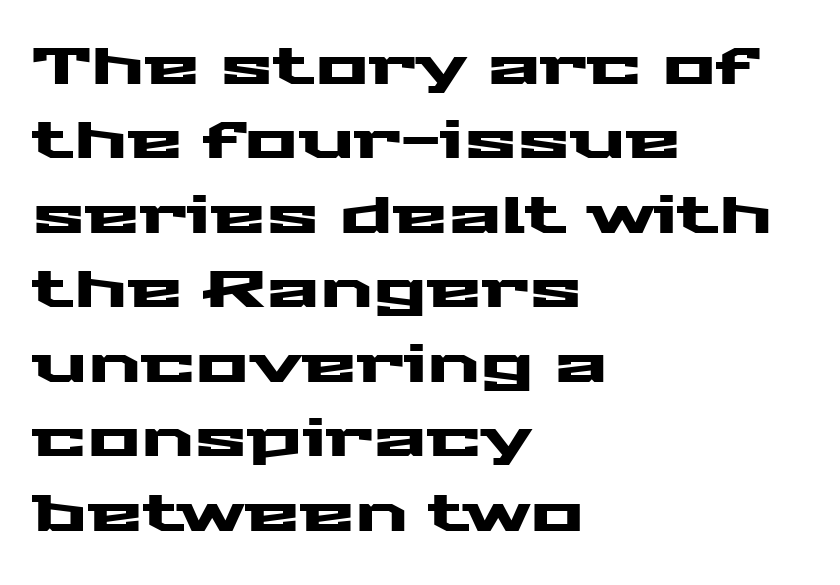
Q: Is the text italic (slanted)? A: No, it is upright.
Q: Is the typeface a serif or a sans-serif typeface? A: Sans-serif.
Q: Is the text underlined? A: No.
Q: How is the paragraph aligned? A: Left-aligned.
Q: Is the spacing between letters normal or unusually wide? A: Normal.
Q: Is the spacing between lines tight, normal or loose? A: Normal.
Q: Width (condensed, normal, or wide)? A: Wide.
Q: Stroke contrast? A: Medium.
Q: x-height? A: Medium.
Q: Monospaced? A: No.
